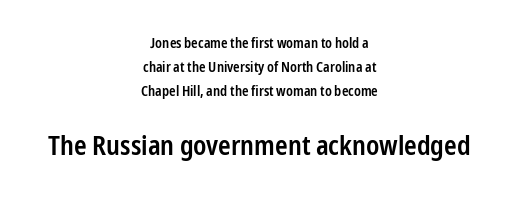
{"italic": "no", "bold": "semi", "underline": "no", "align": "center", "line_spacing_ratio": 1.71, "letter_spacing": "normal", "letter_spacing_em": 0.0, "larger_block": "second", "size_ratio": 1.93, "glyph_px": 27}
